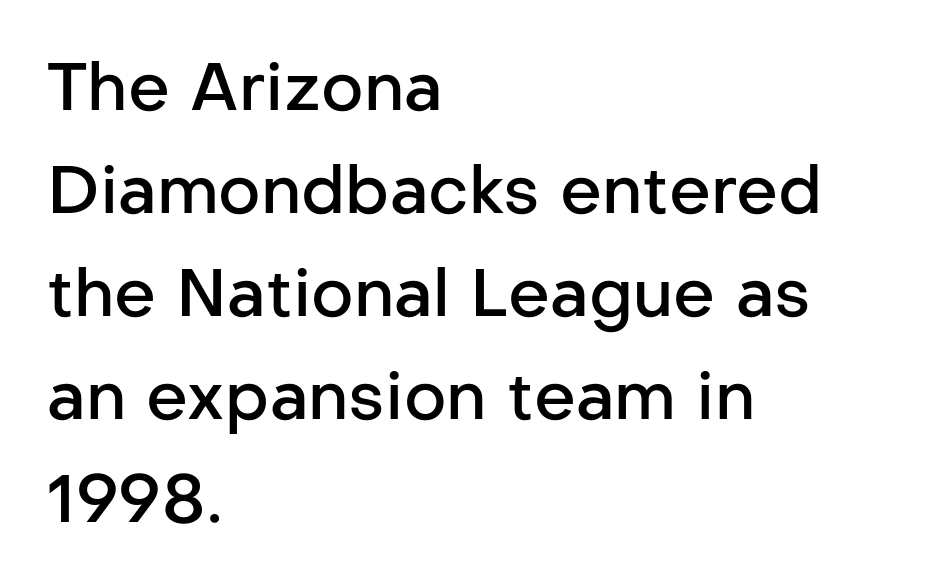
Q: Is the text bold? A: Semi-bold.
Q: Is the text italic (slanted)? A: No, it is upright.
Q: Is the typeface a serif or a sans-serif typeface? A: Sans-serif.
Q: Is the text underlined? A: No.
Q: How is the paragraph aligned? A: Left-aligned.
Q: Is the spacing between letters normal or unusually wide? A: Normal.
Q: Is the spacing between lines tight, normal or loose? A: Normal.
Q: Width (condensed, normal, or wide)? A: Normal.
Q: Stroke contrast? A: Low.
Q: x-height? A: Medium.
Q: Monospaced? A: No.
